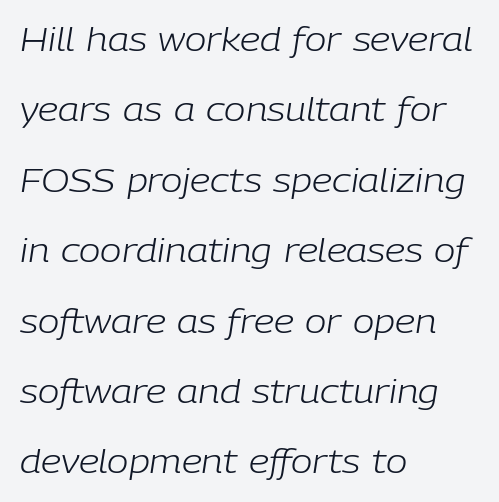
The text block is weighted toward the left margin, trailing off unevenly rightward. Each row of text sits above clean, open space. The font is comparable to plain body text, perhaps lighter. Reading down the column, the eye jumps a long way to each next line. Students, note that the glyphs here touch the page at normal intervals.
